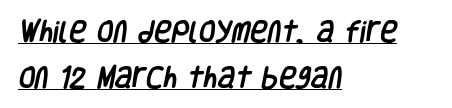
Nobody touched the tracking dial on this one. A great deal of white space separates one row of letters from the next. Horizontally, the lines are justified to the leading edge only. In designer terms, the underline attribute is active on this setting.
